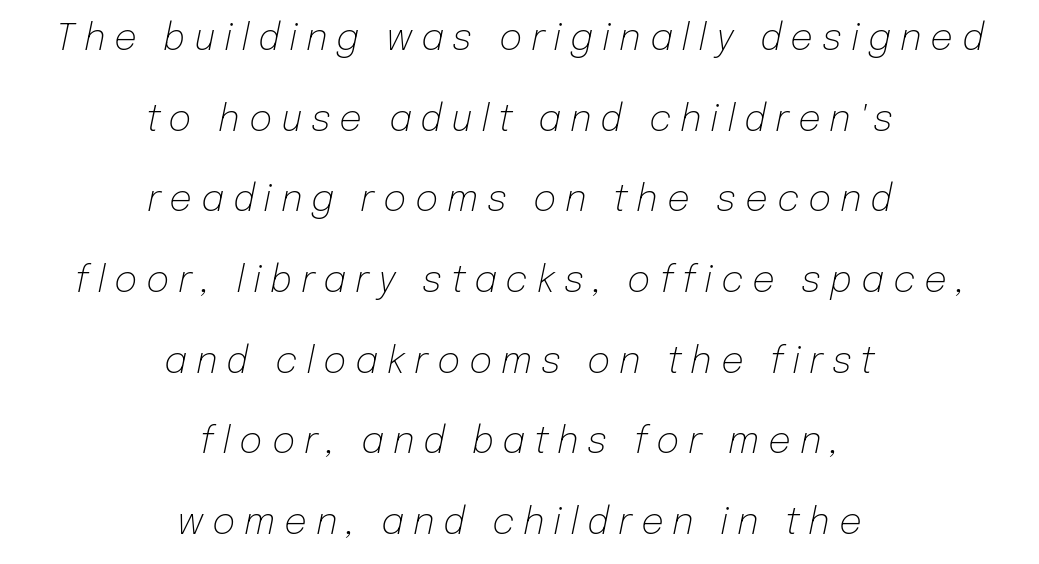
The image shows 36 px light type, italic (leaning right); set centered, loose line spacing (2.24x), unusually wide letter spacing (+0.24 em), not underlined; low stroke contrast and a medium x-height.
